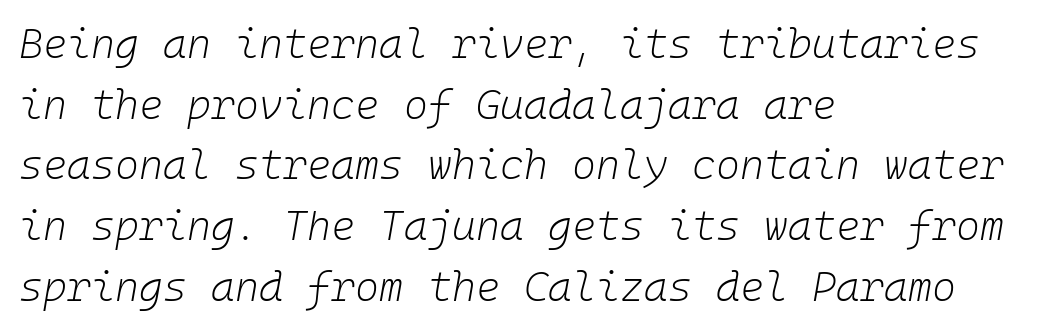
Fixed-width glyphs throughout — classic coding-font behaviour. In terms of posture, this sample is oblique. Nothing heavy about these letters — not bold at all. Vertical spacing — default.
